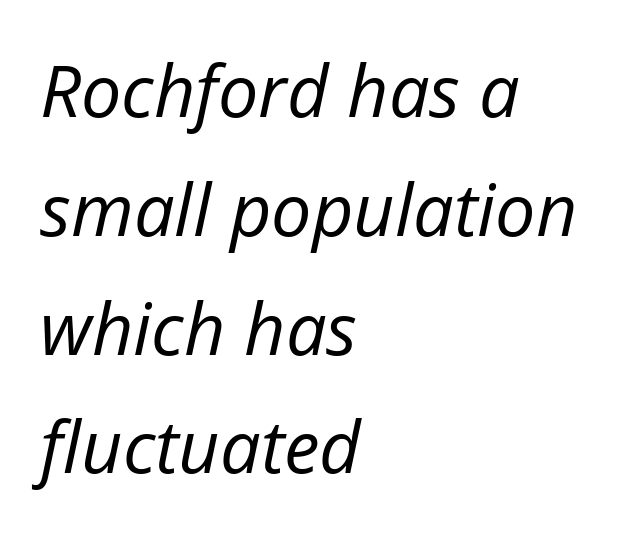
Varying glyph widths throughout — classic text-font behaviour. How are the letters spaced? Ordinarily, with no added tracking. Slant detected: the letters are inclined. Does the leading feel generous? No, just average. Caption: face not bold, strokes unweighted.
